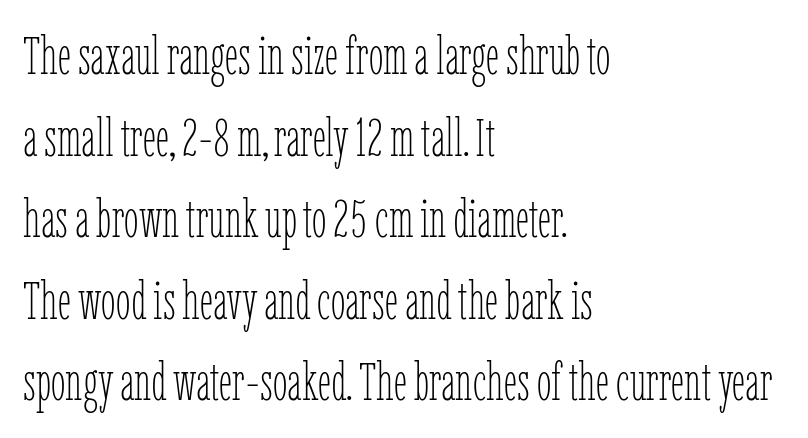
Unlike italic type, these characters show no tilt at all. Note the varied advance widths — an 'i' is clearly narrower than an 'm'. Stems and bowls with no extra thickness — not bold. Baseline-to-baseline distance is the conventional proportion of letter height.
